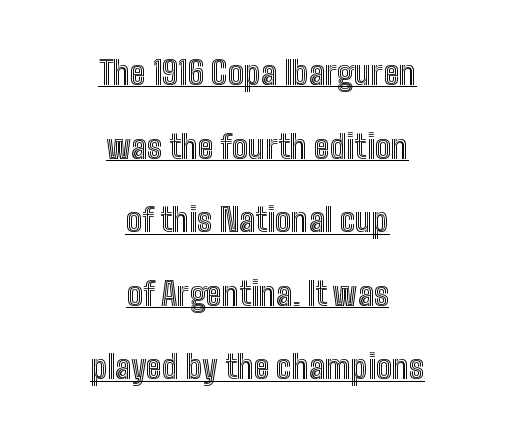
The image shows 32 px condensed type, upright; set centered, loose line spacing (2.3x), normal letter spacing, underlined; a medium x-height.
